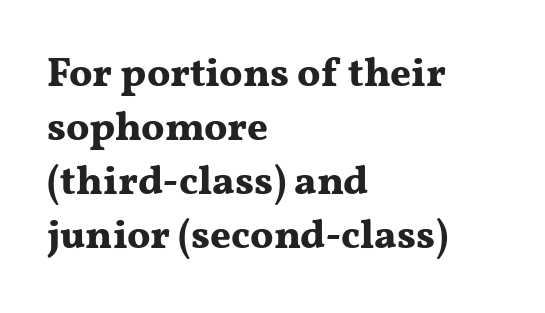
Q: Is the text bold? A: Yes.
Q: Is the text italic (slanted)? A: No, it is upright.
Q: Is the typeface a serif or a sans-serif typeface? A: Serif.
Q: Is the text underlined? A: No.
Q: How is the paragraph aligned? A: Left-aligned.
Q: Is the spacing between letters normal or unusually wide? A: Normal.
Q: Is the spacing between lines tight, normal or loose? A: Normal.
Q: Width (condensed, normal, or wide)? A: Wide.
Q: Stroke contrast? A: Medium.
Q: x-height? A: Medium.
Q: Monospaced? A: No.
